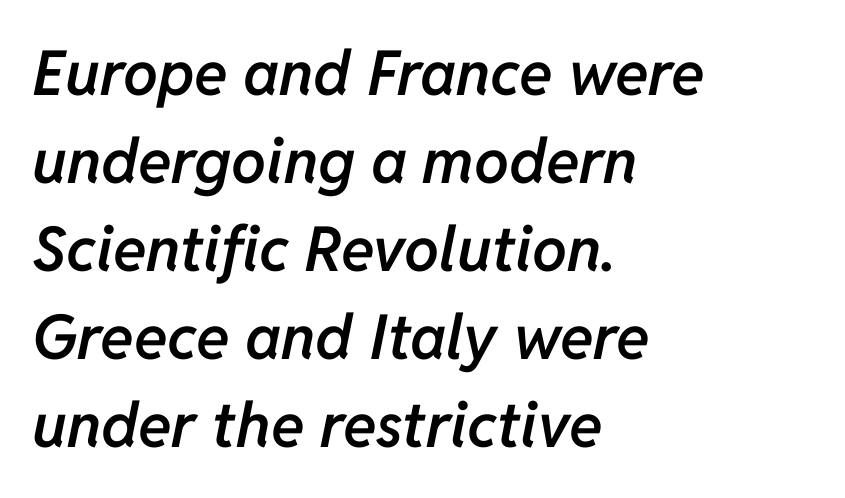
The image shows 62 px semibold type, italic (leaning right); set left-aligned, normal line spacing (1.42x), normal letter spacing, not underlined; low stroke contrast and a medium x-height.
